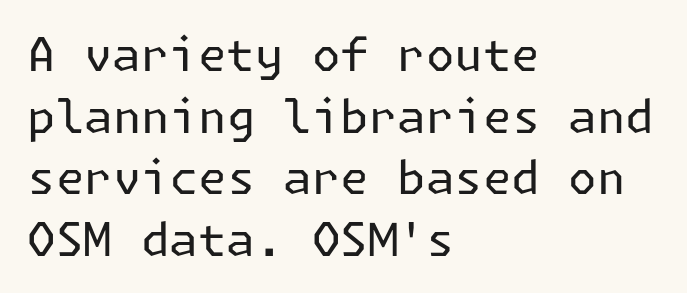
Compared with a typical body face, this is equally light or lighter still. The rendering shows plain stroke endings on the letterforms — a sans-serif design. Is there any slant? The stems are plumb. The rows are spaced the way most documents space them. Check under the words: just untouched page.
